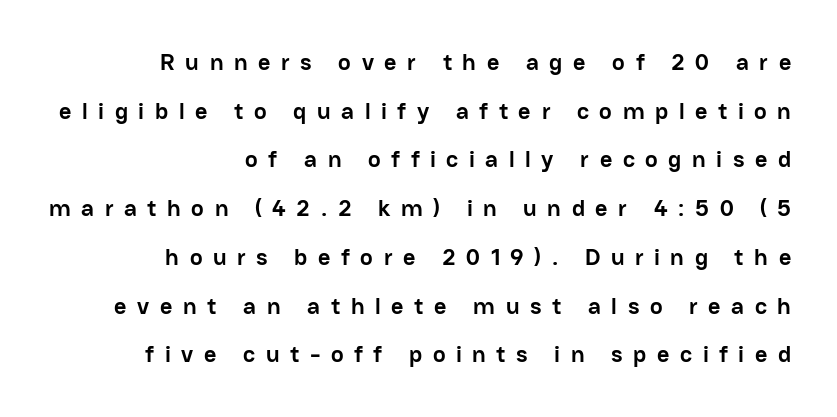
Q: Is the text bold? A: Yes.
Q: Is the text italic (slanted)? A: No, it is upright.
Q: Is the text underlined? A: No.
Q: How is the paragraph aligned? A: Right-aligned.
Q: Is the spacing between letters normal or unusually wide? A: Unusually wide.
Q: Is the spacing between lines tight, normal or loose? A: Loose.
